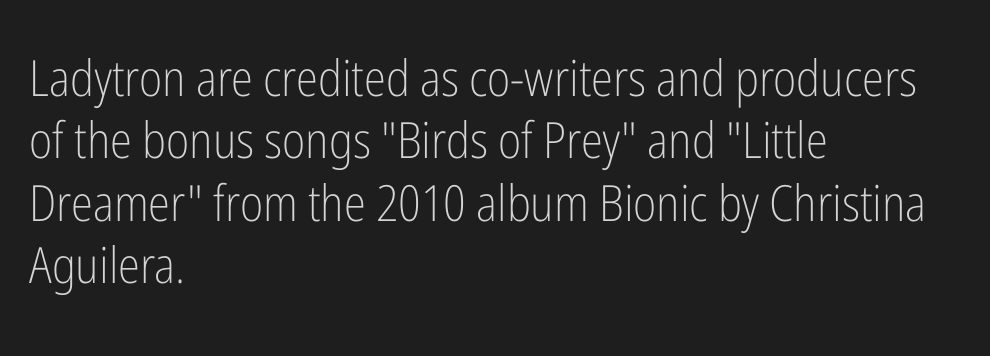
{"serif": "no", "italic": "no", "bold": "no", "weight": "light", "width": "condensed", "stroke_contrast": "low", "x_height": "medium", "monospaced": "no", "underline": "no", "align": "left", "line_spacing": "normal", "line_spacing_ratio": 1.25, "letter_spacing": "normal", "letter_spacing_em": 0.0, "glyph_px": 50}
